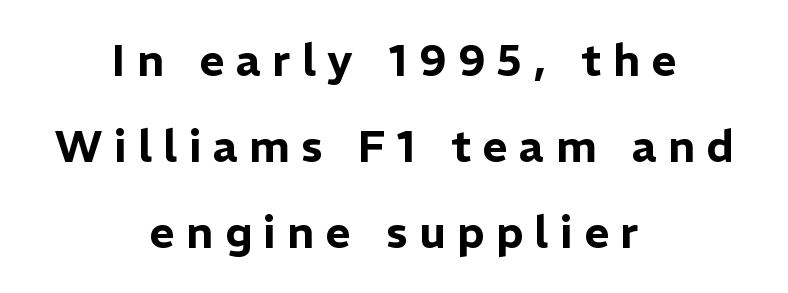
The image shows 44 px sans-serif type, upright; set centered, loose line spacing (1.96x), unusually wide letter spacing (+0.26 em), not underlined; low stroke contrast and a medium x-height.
